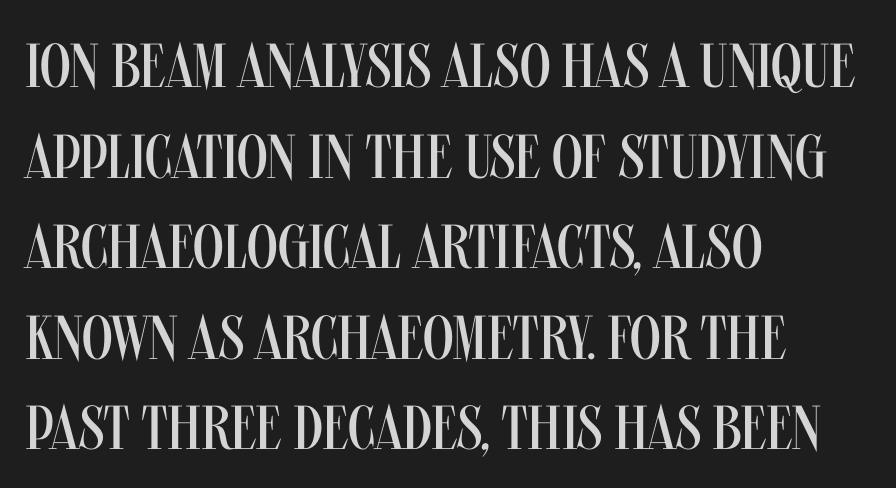
The image shows 62 px regular-weight, condensed sans-serif type, upright; set left-aligned, normal line spacing (1.46x), normal letter spacing, not underlined; medium stroke contrast and a large x-height.
